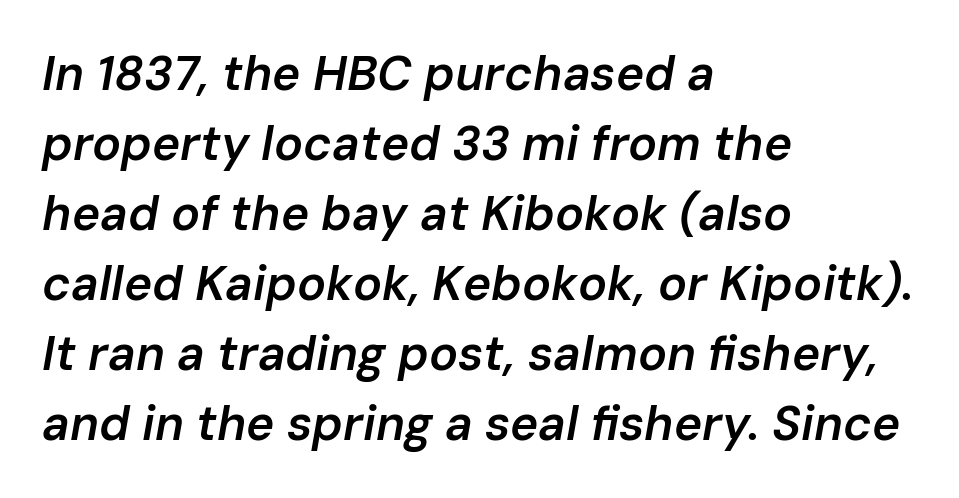
The rag falls on the right side of this text block. Is the type slanted? Yes — the strokes lean at a clear angle. Honestly, there is no underline to notice here at all. Varying glyph widths throughout — classic text-font behaviour. Heft: intermediate — a semibold. In terms of leading, this rendering sits right in the middle.
